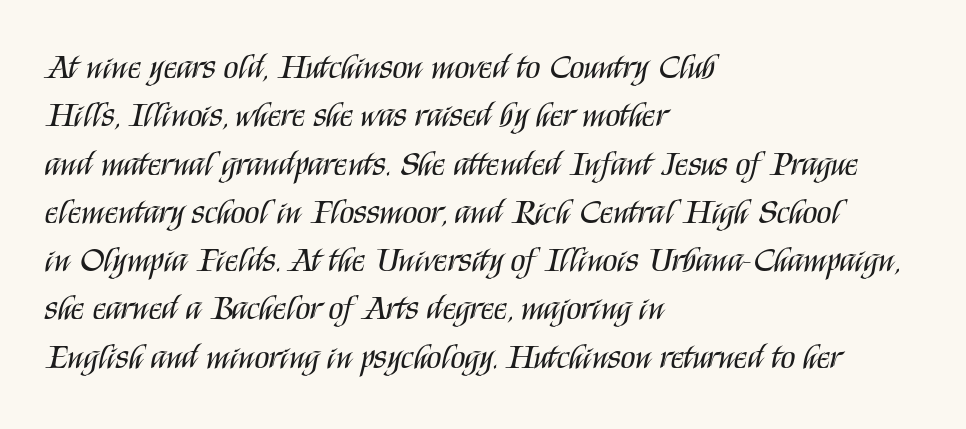
{"serif": "no", "bold": "no", "weight": "regular", "width": "condensed", "stroke_contrast": "medium", "x_height": "large", "monospaced": "no", "underline": "no", "align": "left", "line_spacing": "normal", "line_spacing_ratio": 1.42, "letter_spacing": "normal", "letter_spacing_em": 0.0, "glyph_px": 34}
